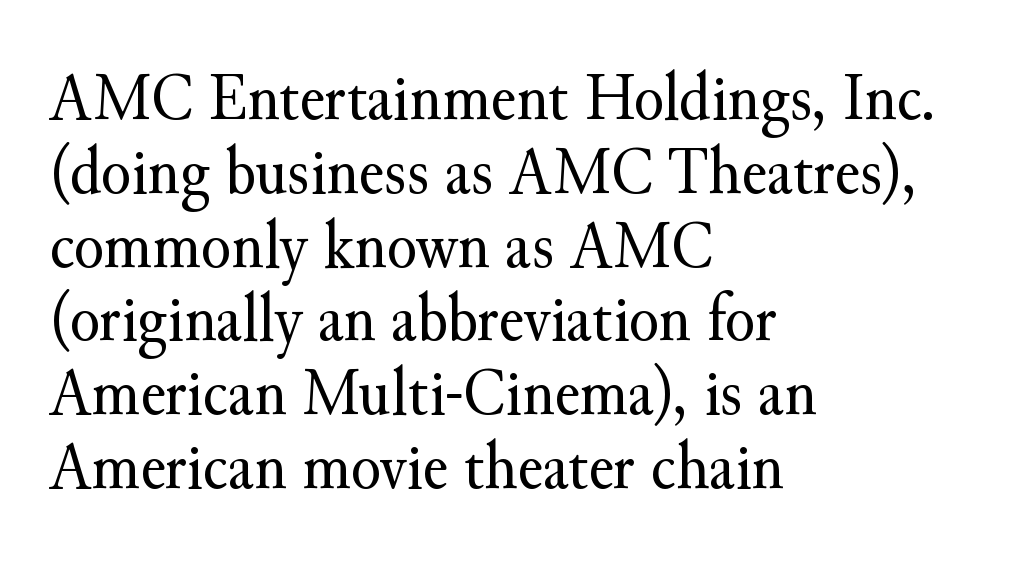
These lines were composed using upright roman letters. In terms of leading, this rendering errs on the cramped side. A bare baseline throughout the passage. The passage shown has conventional tracking throughout.
